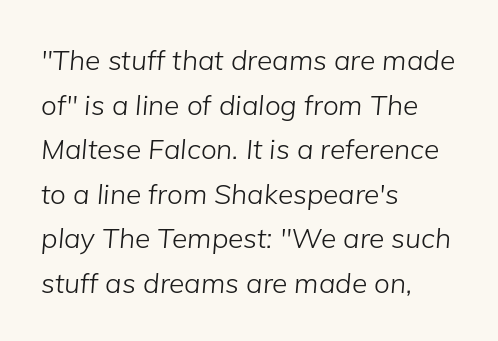
Q: Is the text bold? A: No.
Q: Is the text italic (slanted)? A: Yes, it leans right by about 5 degrees.
Q: Is the text underlined? A: No.
Q: How is the paragraph aligned? A: Left-aligned.
Q: Is the spacing between letters normal or unusually wide? A: Normal.
Q: Is the spacing between lines tight, normal or loose? A: Normal.
Q: Width (condensed, normal, or wide)? A: Normal.
Q: Stroke contrast? A: Low.
Q: x-height? A: Medium.
Q: Monospaced? A: No.
